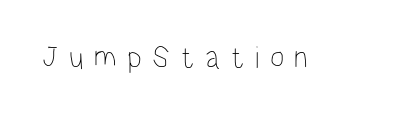
The image shows 31 px thin, condensed type, upright; set unusually wide letter spacing (+0.34 em), not underlined; low stroke contrast and a large x-height.
